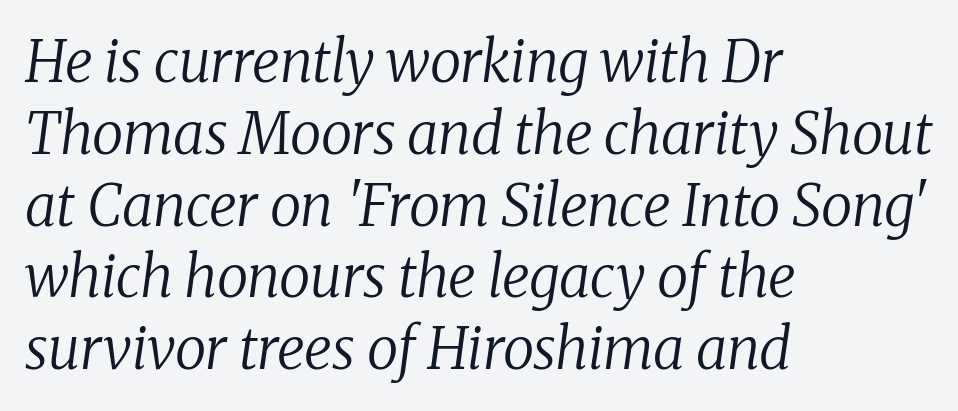
In terms of letterform style, serifs are clearly present. Weight class: somewhere from thin through regular. This sample has the flowing, uneven cadence of proportional lettering. Every character sits at an angle, as italics do. Horizontal bands of white between lines are of average thickness. The line texture is even and compact thanks to regular tracking.
